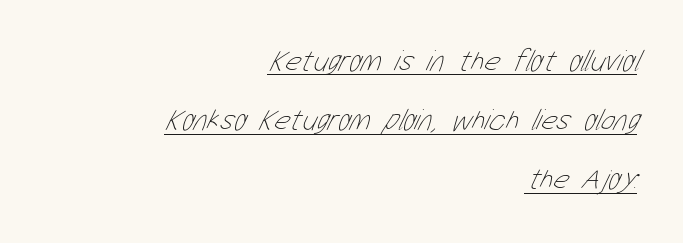
Q: Is the text bold? A: No.
Q: Is the text underlined? A: Yes.
Q: How is the paragraph aligned? A: Right-aligned.
Q: Is the spacing between letters normal or unusually wide? A: Normal.
Q: Is the spacing between lines tight, normal or loose? A: Loose.
Q: Width (condensed, normal, or wide)? A: Condensed.
Q: Stroke contrast? A: Low.
Q: x-height? A: Medium.
Q: Monospaced? A: No.
